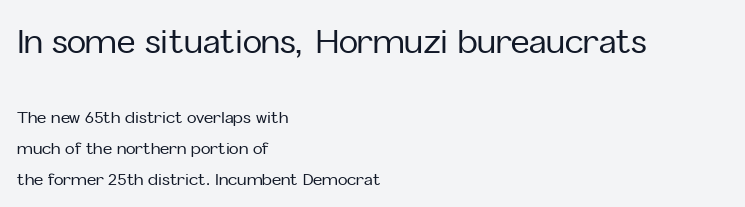
Is this a sans? Yes — the strokes have no serifs. Look at the glyph heights: the upper group is clearly the bigger setting. The face used here is proportionally spaced, like ordinary book or web type. The lettering stays uniformly vertical, giving the passage a roman look. The lines in this sample share a left origin and differ only in where they stop. The face used here is rendered with its standard letterfit.
